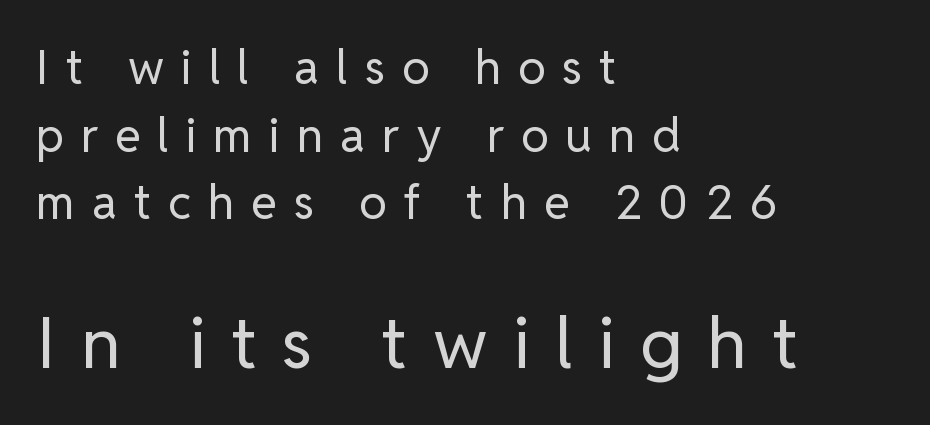
{"serif": "no", "italic": "no", "bold": "no", "weight": "regular", "width": "normal", "stroke_contrast": "low", "x_height": "medium", "monospaced": "no", "underline": "no", "align": "left", "line_spacing": "normal", "line_spacing_ratio": 1.44, "letter_spacing": "wide", "letter_spacing_em": 0.36, "larger_block": "second", "size_ratio": 1.51, "glyph_px": 71}
